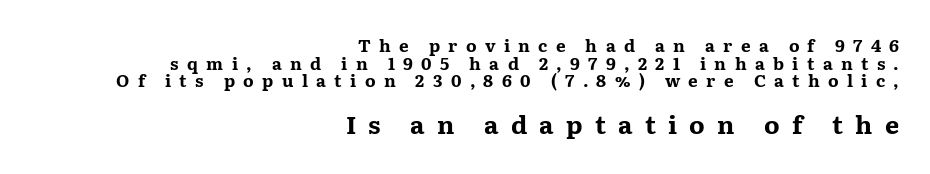
Q: Is the text bold? A: Yes.
Q: Is the text italic (slanted)? A: No, it is upright.
Q: Is the text underlined? A: No.
Q: How is the paragraph aligned? A: Right-aligned.
Q: Is the spacing between letters normal or unusually wide? A: Unusually wide.
Q: Is the spacing between lines tight, normal or loose? A: Tight.
Q: Which block of text is set in a larger size, the first (top) or the second (bottom)? A: The second (bottom) one.
